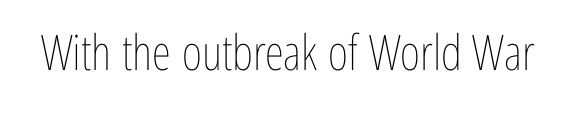
The image shows 49 px thin, condensed type, upright; set normal letter spacing, not underlined; low stroke contrast and a medium x-height.
